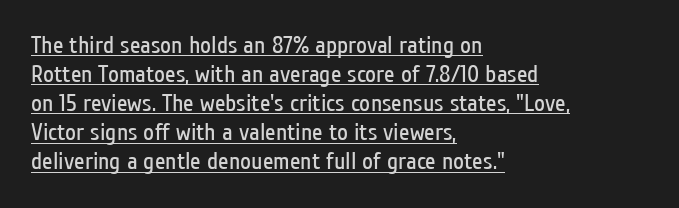
{"italic": "no", "bold": "no", "underline": "yes", "align": "left", "line_spacing_ratio": 1.21, "letter_spacing": "normal", "letter_spacing_em": 0.0, "glyph_px": 24}
